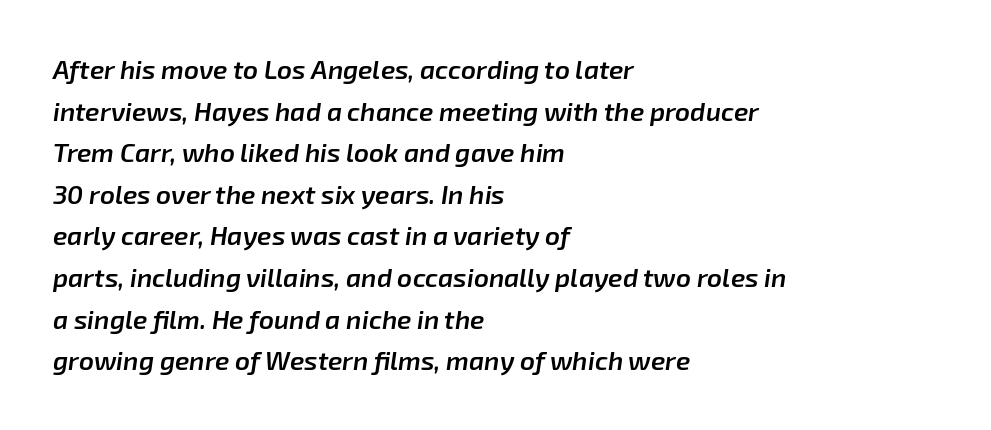
These lines stack with their left ends in a neat column. Stroke thickness is moderately raised; the sample reads as semibold. Each row of text sits above clean, open space. The whole block is typeset with a tilt. Between one letter and the next there's only the usual sliver of space.
